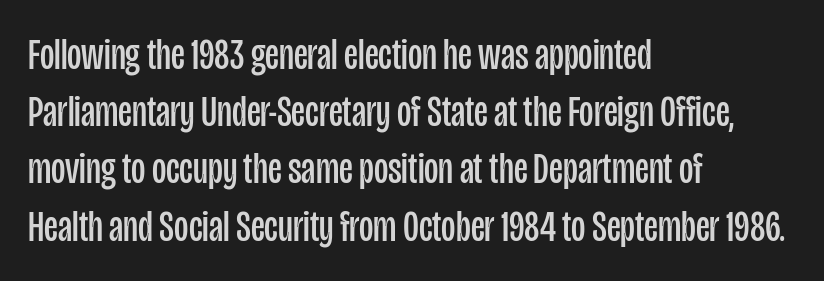
The image shows 44 px regular-weight, condensed sans-serif type, upright; set left-aligned, normal line spacing (1.3x), normal letter spacing, not underlined; low stroke contrast and a large x-height.
